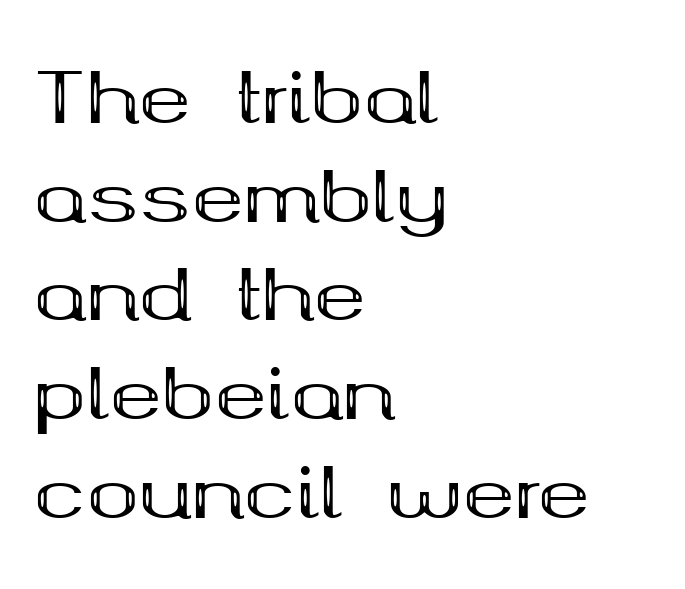
The image shows 70 px bold, wide serif type, upright; set left-aligned, normal line spacing (1.41x), normal letter spacing, not underlined; medium stroke contrast and a medium x-height.
